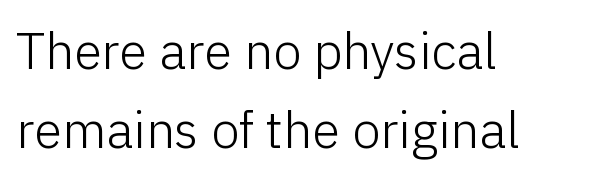
The image shows 51 px light sans-serif type, upright; set left-aligned, normal line spacing (1.54x), normal letter spacing, not underlined; low stroke contrast and a medium x-height.
